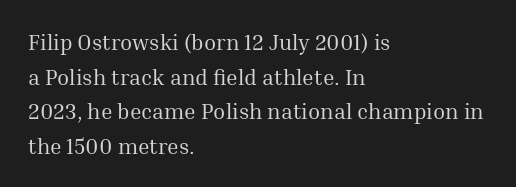
Q: Is the text bold? A: No.
Q: Is the text italic (slanted)? A: No, it is upright.
Q: Is the text underlined? A: No.
Q: How is the paragraph aligned? A: Left-aligned.
Q: Is the spacing between letters normal or unusually wide? A: Normal.
Q: Is the spacing between lines tight, normal or loose? A: Normal.
